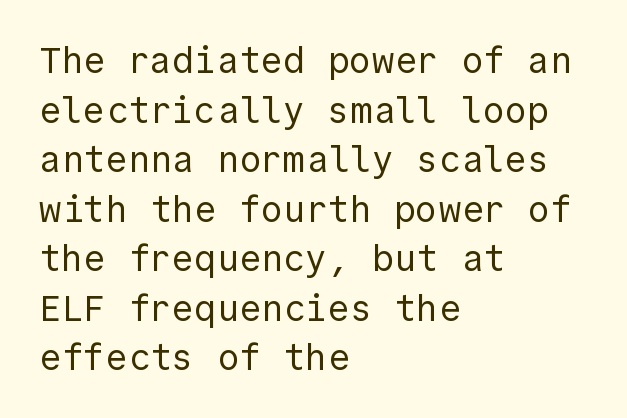
Line beginnings align vertically; line endings do not. Grotesque or geometric, the face here clearly has no serifs. Notice how descenders clear the ascenders below comfortably — that's standard leading. A typesetter would mark this as roman, not italic. Observe the ordinary spacing: letters are neighbours, not strangers. On a weight scale, this lands at 450 or below.
